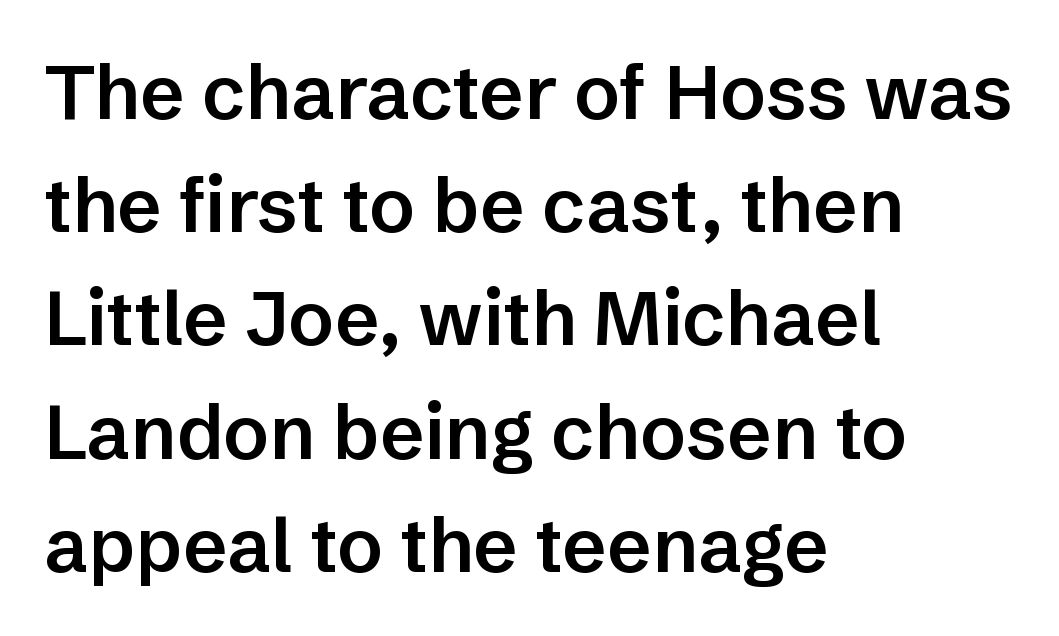
Q: Is the text bold? A: Semi-bold.
Q: Is the text italic (slanted)? A: No, it is upright.
Q: Is the typeface a serif or a sans-serif typeface? A: Sans-serif.
Q: Is the text underlined? A: No.
Q: How is the paragraph aligned? A: Left-aligned.
Q: Is the spacing between letters normal or unusually wide? A: Normal.
Q: Is the spacing between lines tight, normal or loose? A: Normal.
Q: Width (condensed, normal, or wide)? A: Normal.
Q: Stroke contrast? A: Low.
Q: x-height? A: Medium.
Q: Monospaced? A: No.
